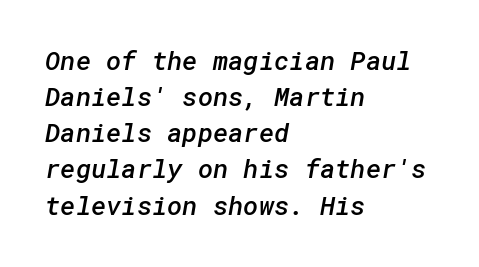
Q: Is the text bold? A: Semi-bold.
Q: Is the text underlined? A: No.
Q: How is the paragraph aligned? A: Left-aligned.
Q: Is the spacing between letters normal or unusually wide? A: Normal.
Q: Is the spacing between lines tight, normal or loose? A: Normal.
